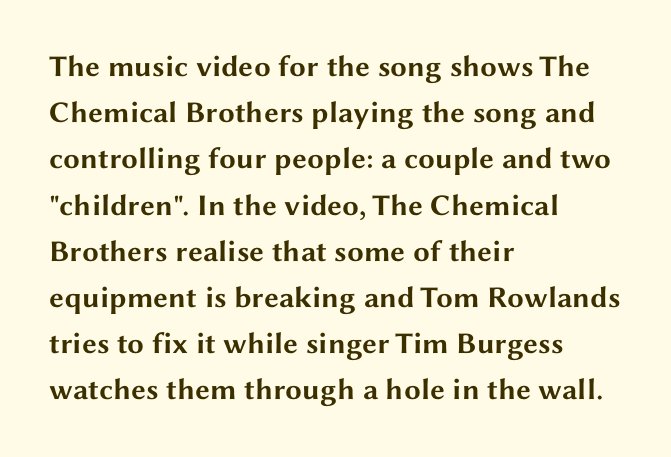
{"serif": "no", "italic": "no", "bold": "yes", "weight": "bold", "width": "wide", "stroke_contrast": "medium", "x_height": "medium", "monospaced": "no", "underline": "no", "align": "left", "line_spacing": "normal", "line_spacing_ratio": 1.54, "letter_spacing": "normal", "letter_spacing_em": 0.0, "glyph_px": 30}
